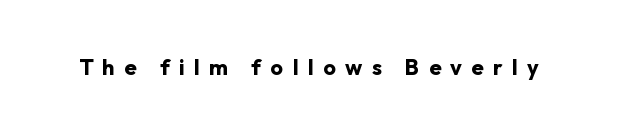
The gap between lines stays unmarked. Ascenders rise straight up at ninety degrees. These lines have a slow, spaced-out rhythm from letter to letter. Notice how thick the strokes are: this is what a full bold looks like.
